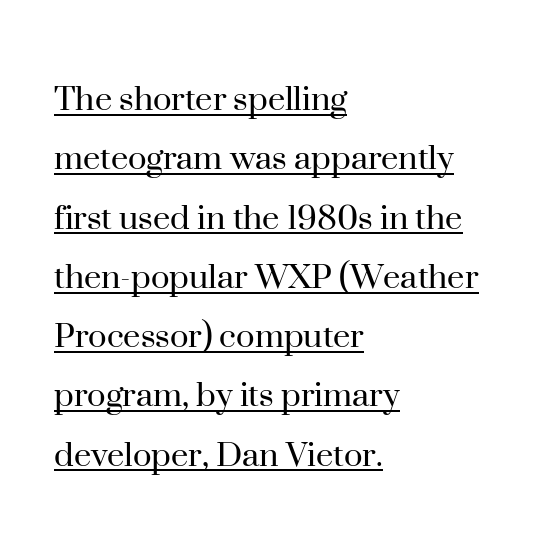
The image shows 39 px regular-weight serif type, upright; set left-aligned, normal line spacing (1.52x), normal letter spacing, underlined; high stroke contrast and a small x-height.
